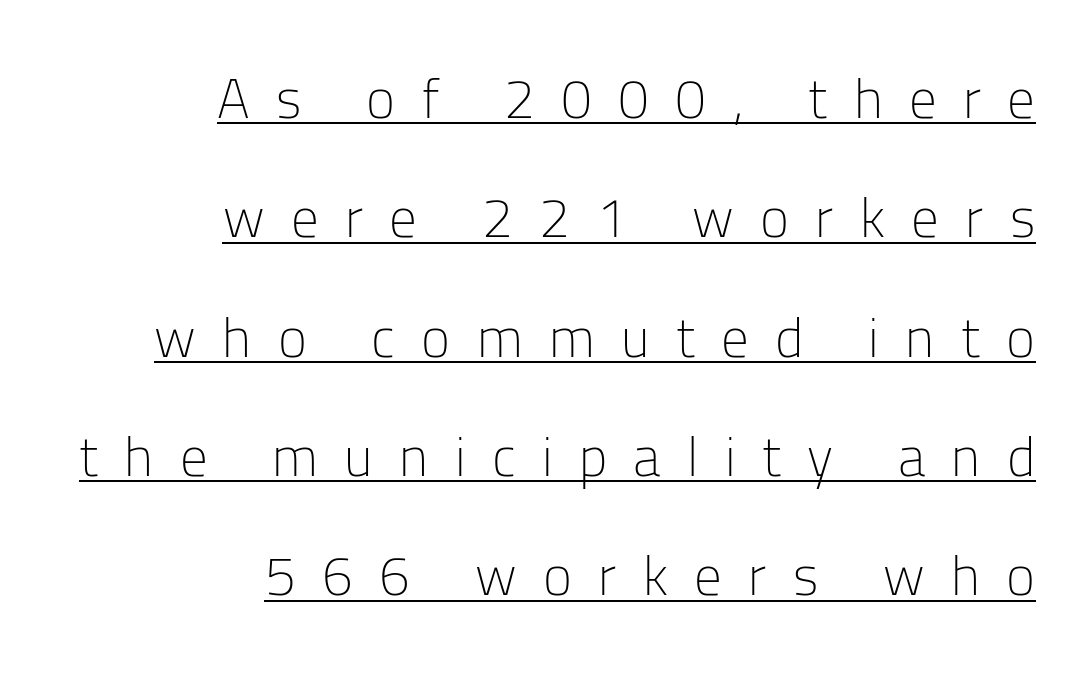
This sample has the flowing, uneven cadence of proportional lettering. The face used here is a sans, in the tradition of grotesques and geometrics. Students, observe the line beneath the letters — that is underlining. The lines in this sample share a right terminus and differ only in where they begin.
